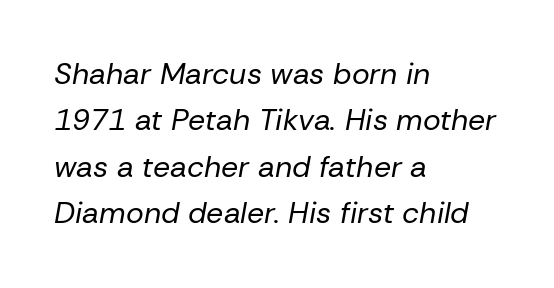
Q: Is the text bold? A: No.
Q: Is the text italic (slanted)? A: Yes, it leans right by about 10 degrees.
Q: Is the text underlined? A: No.
Q: How is the paragraph aligned? A: Left-aligned.
Q: Is the spacing between letters normal or unusually wide? A: Normal.
Q: Is the spacing between lines tight, normal or loose? A: Normal.
Q: Width (condensed, normal, or wide)? A: Normal.
Q: Stroke contrast? A: Low.
Q: x-height? A: Medium.
Q: Monospaced? A: No.
